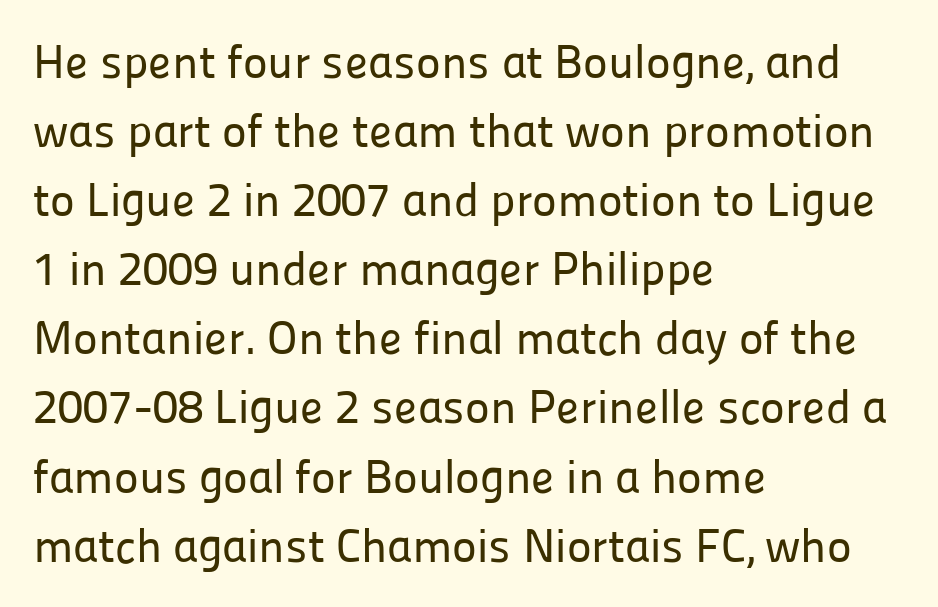
Q: Is the text italic (slanted)? A: No, it is upright.
Q: Is the typeface a serif or a sans-serif typeface? A: Sans-serif.
Q: Is the text underlined? A: No.
Q: How is the paragraph aligned? A: Left-aligned.
Q: Is the spacing between letters normal or unusually wide? A: Normal.
Q: Is the spacing between lines tight, normal or loose? A: Normal.
Q: Width (condensed, normal, or wide)? A: Normal.
Q: Stroke contrast? A: Low.
Q: x-height? A: Medium.
Q: Monospaced? A: No.
